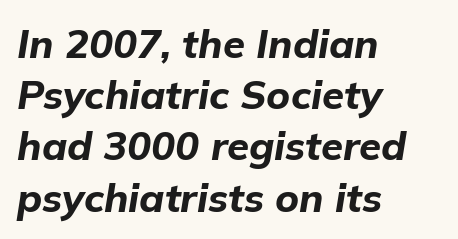
Q: Is the text bold? A: Yes.
Q: Is the text italic (slanted)? A: Yes, it leans right by about 9 degrees.
Q: Is the text underlined? A: No.
Q: How is the paragraph aligned? A: Left-aligned.
Q: Is the spacing between letters normal or unusually wide? A: Normal.
Q: Is the spacing between lines tight, normal or loose? A: Normal.
Q: Width (condensed, normal, or wide)? A: Normal.
Q: Stroke contrast? A: Low.
Q: x-height? A: Medium.
Q: Monospaced? A: No.
